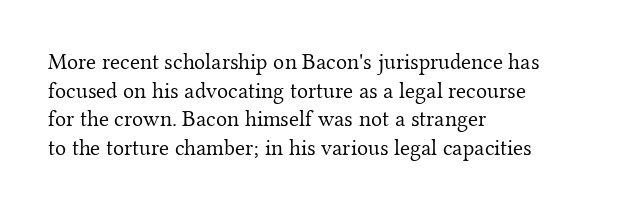
Q: Is the text bold? A: No.
Q: Is the text italic (slanted)? A: No, it is upright.
Q: Is the text underlined? A: No.
Q: How is the paragraph aligned? A: Left-aligned.
Q: Is the spacing between letters normal or unusually wide? A: Normal.
